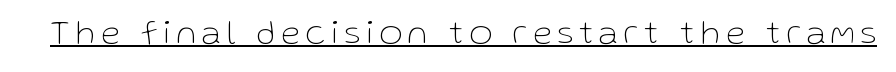
Q: Is the text bold? A: No.
Q: Is the text italic (slanted)? A: No, it is upright.
Q: Is the typeface a serif or a sans-serif typeface? A: Sans-serif.
Q: Is the text underlined? A: Yes.
Q: Width (condensed, normal, or wide)? A: Normal.
Q: Stroke contrast? A: Low.
Q: x-height? A: Medium.
Q: Monospaced? A: No.
